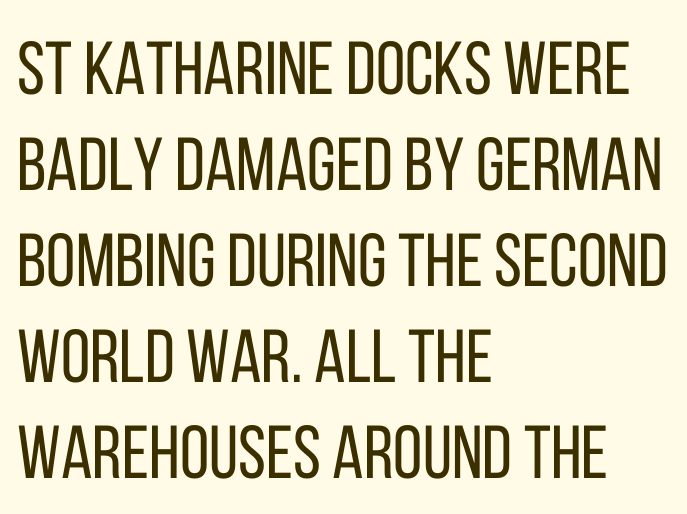
Q: Is the text bold? A: No.
Q: Is the text italic (slanted)? A: No, it is upright.
Q: Is the typeface a serif or a sans-serif typeface? A: Sans-serif.
Q: Is the text underlined? A: No.
Q: How is the paragraph aligned? A: Left-aligned.
Q: Is the spacing between letters normal or unusually wide? A: Normal.
Q: Is the spacing between lines tight, normal or loose? A: Normal.
Q: Width (condensed, normal, or wide)? A: Condensed.
Q: Stroke contrast? A: Low.
Q: x-height? A: Large.
Q: Monospaced? A: No.
